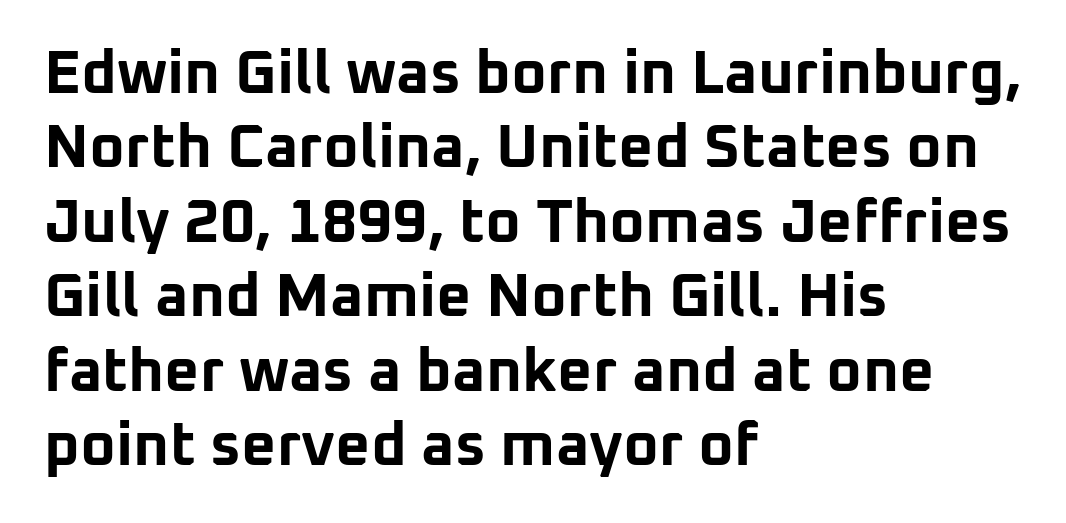
The image shows 61 px bold sans-serif type, upright; set left-aligned, line spacing 1.22x, normal letter spacing, not underlined; low stroke contrast and a medium x-height.
